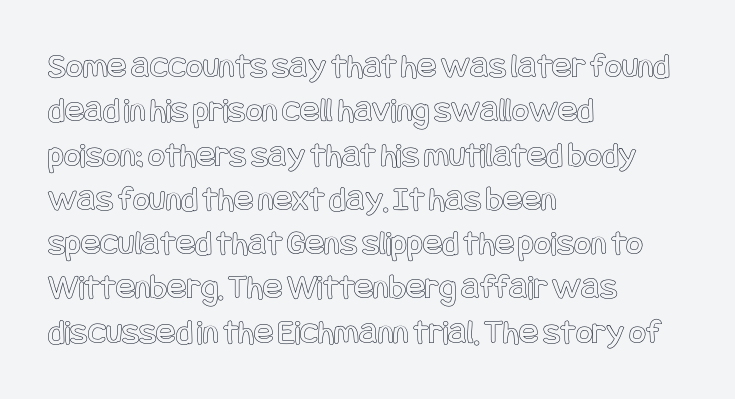
The image shows 36 px condensed type, upright; set left-aligned, line spacing 1.23x, normal letter spacing, not underlined; a large x-height.
